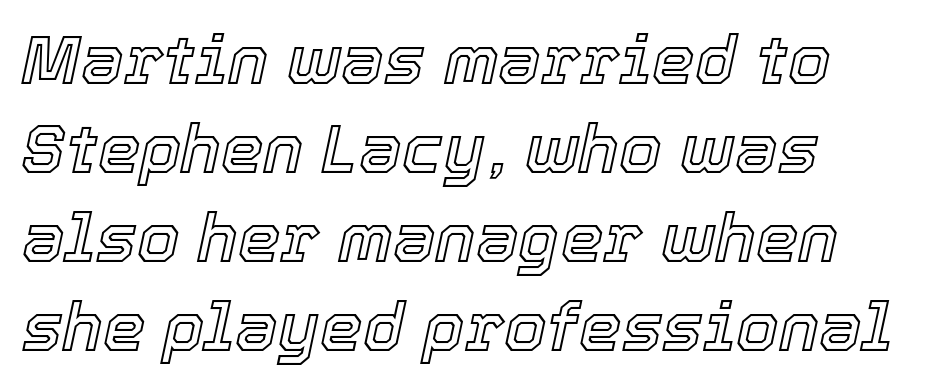
Q: Is the text italic (slanted)? A: Yes, it leans right by about 12 degrees.
Q: Is the text underlined? A: No.
Q: How is the paragraph aligned? A: Left-aligned.
Q: Is the spacing between letters normal or unusually wide? A: Normal.
Q: Is the spacing between lines tight, normal or loose? A: Normal.
Q: Width (condensed, normal, or wide)? A: Normal.
Q: x-height? A: Medium.
Q: Monospaced? A: No.
